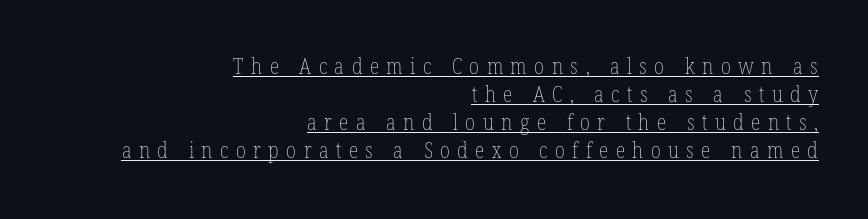
The image shows 22 px text type, upright; set right-aligned, normal line spacing (1.27x), unusually wide letter spacing (+0.34 em), underlined.
